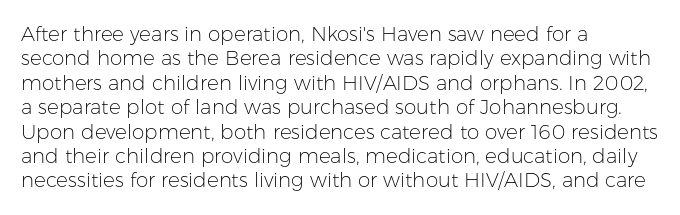
{"italic": "no", "bold": "no", "underline": "no", "align": "left", "line_spacing_ratio": 1.22, "letter_spacing": "normal", "letter_spacing_em": 0.0, "glyph_px": 20}
